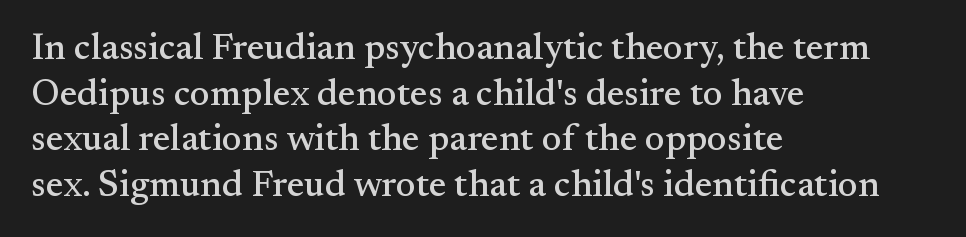
{"serif": "yes", "italic": "no", "width": "normal", "stroke_contrast": "medium", "x_height": "small", "monospaced": "no", "underline": "no", "align": "left", "line_spacing_ratio": 1.23, "letter_spacing": "normal", "letter_spacing_em": 0.0, "glyph_px": 37}
